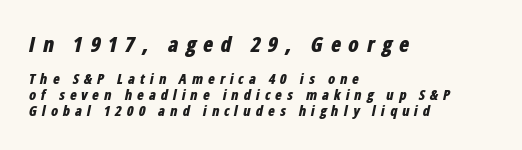
The image shows 21 px bold type, italic (leaning right); set left-aligned, tight line spacing (1.12x), unusually wide letter spacing (+0.34 em), not underlined; the first (top) block is 1.5x larger.
